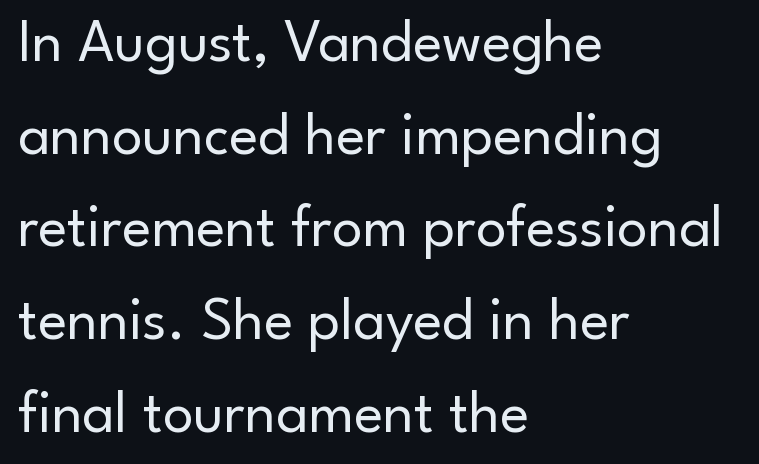
{"serif": "no", "italic": "no", "bold": "no", "weight": "regular", "width": "normal", "stroke_contrast": "low", "x_height": "small", "monospaced": "no", "underline": "no", "align": "left", "line_spacing": "normal", "line_spacing_ratio": 1.52, "letter_spacing": "normal", "letter_spacing_em": 0.0, "glyph_px": 61}
